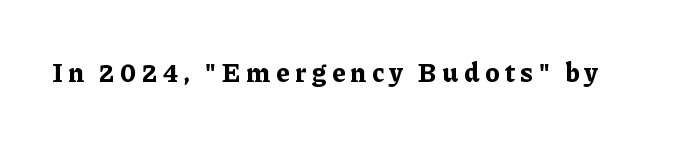
Vertical strokes here are truly vertical. Caption: bold face, heavy strokes. Unmarked baselines from the first word to the last. Substantial extra tracking has been applied to these lines.
